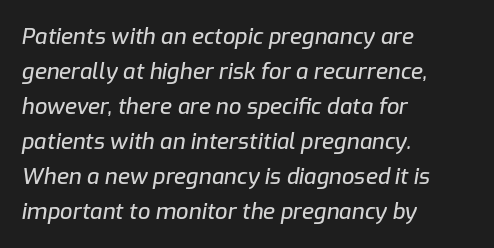
Q: Is the text italic (slanted)? A: Yes, it leans right by about 9 degrees.
Q: Is the text underlined? A: No.
Q: How is the paragraph aligned? A: Left-aligned.
Q: Is the spacing between letters normal or unusually wide? A: Normal.
Q: Is the spacing between lines tight, normal or loose? A: Normal.
